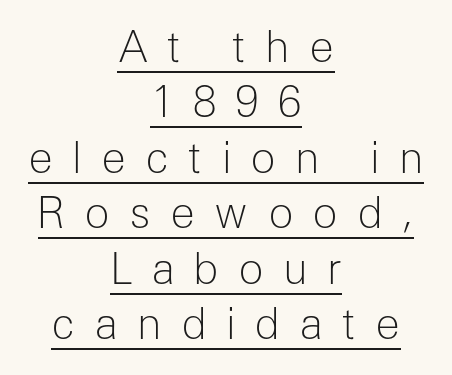
The image shows 42 px light sans-serif type, upright; set centered, normal line spacing (1.32x), unusually wide letter spacing (+0.45 em), underlined; low stroke contrast and a medium x-height.
